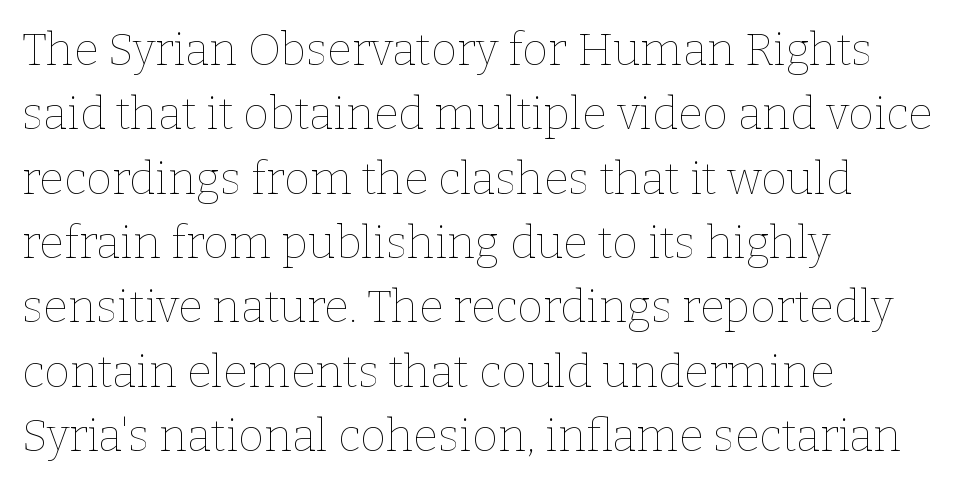
Q: Is the text bold? A: No.
Q: Is the text italic (slanted)? A: No, it is upright.
Q: Is the text underlined? A: No.
Q: How is the paragraph aligned? A: Left-aligned.
Q: Is the spacing between letters normal or unusually wide? A: Normal.
Q: Is the spacing between lines tight, normal or loose? A: Normal.
Q: Width (condensed, normal, or wide)? A: Normal.
Q: Stroke contrast? A: Low.
Q: x-height? A: Medium.
Q: Monospaced? A: No.
